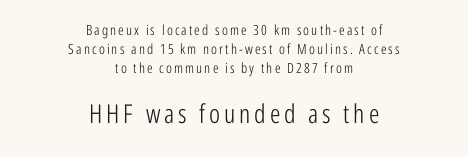
Q: Is the text bold? A: No.
Q: Is the text italic (slanted)? A: No, it is upright.
Q: Is the text underlined? A: No.
Q: How is the paragraph aligned? A: Centered.
Q: Is the spacing between lines tight, normal or loose? A: Normal.
Q: Which block of text is set in a larger size, the first (top) or the second (bottom)? A: The second (bottom) one.
